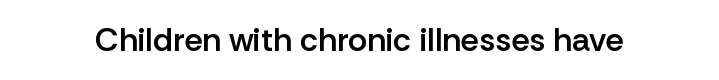
{"serif": "no", "italic": "no", "bold": "semi", "weight": "semibold", "width": "normal", "stroke_contrast": "low", "x_height": "medium", "monospaced": "no", "underline": "no", "letter_spacing": "normal", "letter_spacing_em": 0.0, "glyph_px": 33}
